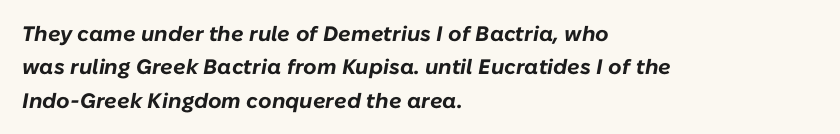
Q: Is the text bold? A: Yes.
Q: Is the text italic (slanted)? A: Yes, it leans right by about 10 degrees.
Q: Is the text underlined? A: No.
Q: How is the paragraph aligned? A: Left-aligned.
Q: Is the spacing between letters normal or unusually wide? A: Normal.
Q: Is the spacing between lines tight, normal or loose? A: Normal.
